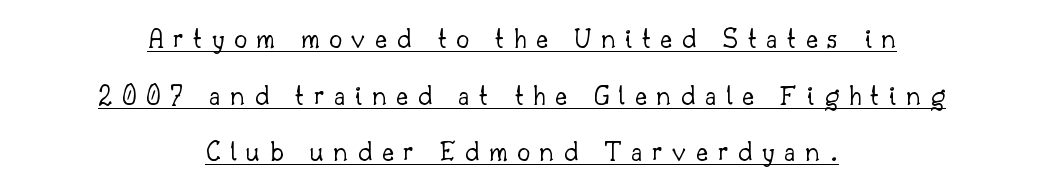
Teacher's note: observe the equal gaps on both sides — that is centered alignment. Varying glyph widths throughout — classic text-font behaviour. Underlining? Definitely there.
